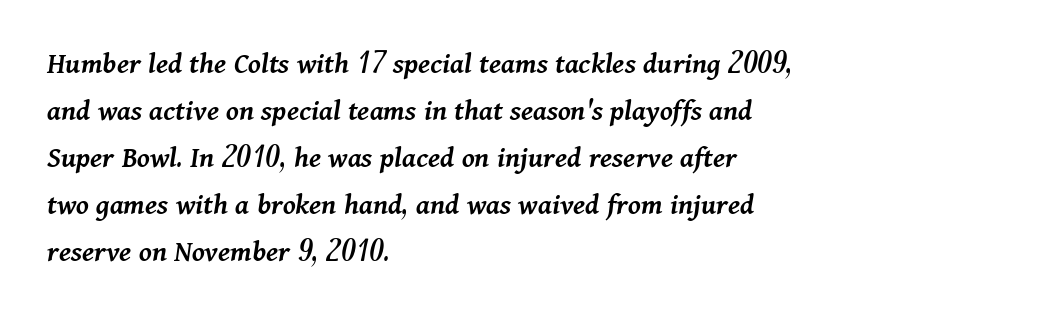
{"italic": "yes", "lean": "right", "slant_degrees": 11, "bold": "semi", "weight": "semibold", "width": "normal", "stroke_contrast": "medium", "x_height": "medium", "monospaced": "no", "underline": "no", "align": "left", "line_spacing": "normal", "line_spacing_ratio": 1.52, "letter_spacing": "normal", "letter_spacing_em": 0.0, "glyph_px": 31}
